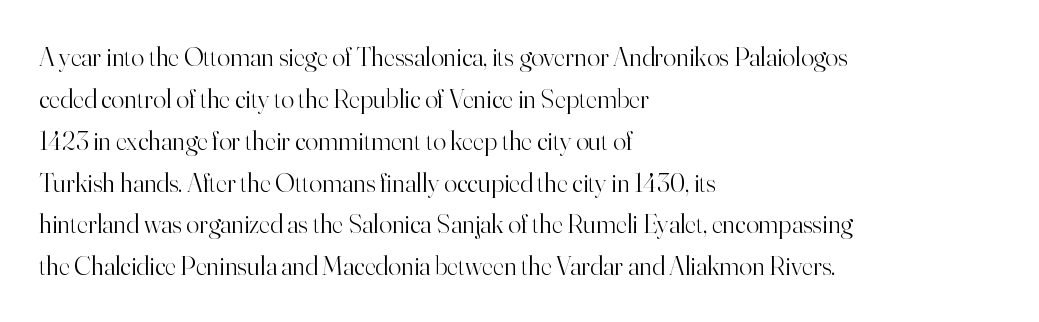
{"italic": "no", "bold": "no", "underline": "no", "align": "left", "line_spacing": "normal", "line_spacing_ratio": 1.55, "letter_spacing": "normal", "letter_spacing_em": 0.0, "glyph_px": 27}
